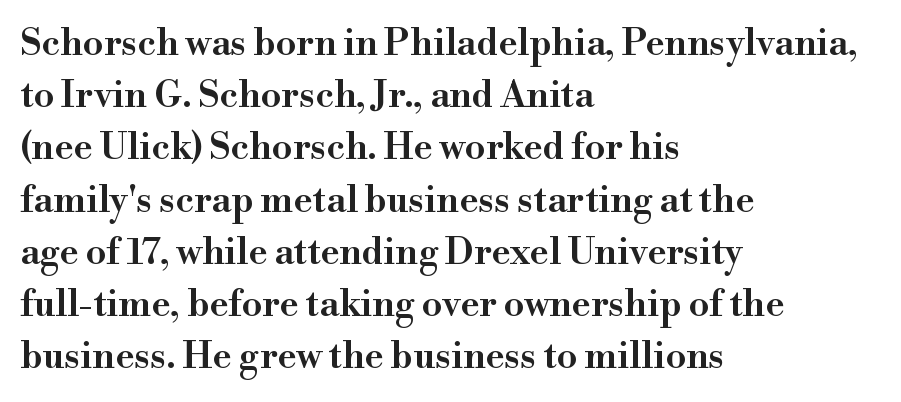
The rendering uses natural spacing where letterforms have individual widths. What weight is shown? A semibold, between regular and bold. Caption: standard tracking, unaltered. Regarding serifs, this sample has them. Quick note: underline off. Tall strokes in this sample are plumb rather than angled.
